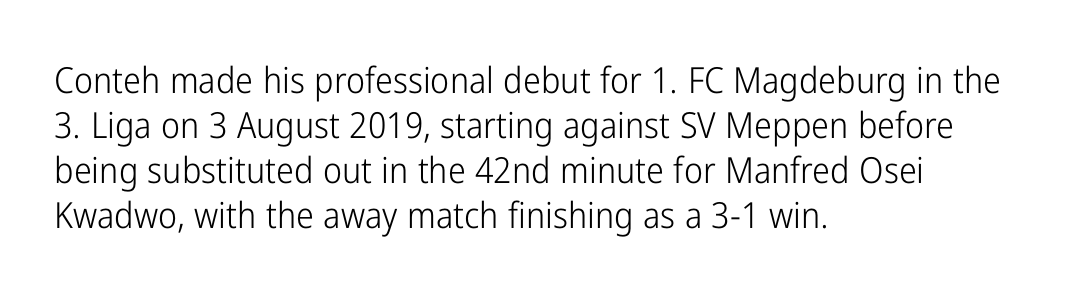
{"serif": "no", "italic": "no", "bold": "no", "weight": "light", "width": "condensed", "stroke_contrast": "low", "x_height": "medium", "monospaced": "no", "underline": "no", "align": "left", "line_spacing": "normal", "line_spacing_ratio": 1.25, "letter_spacing": "normal", "letter_spacing_em": 0.0, "glyph_px": 36}
